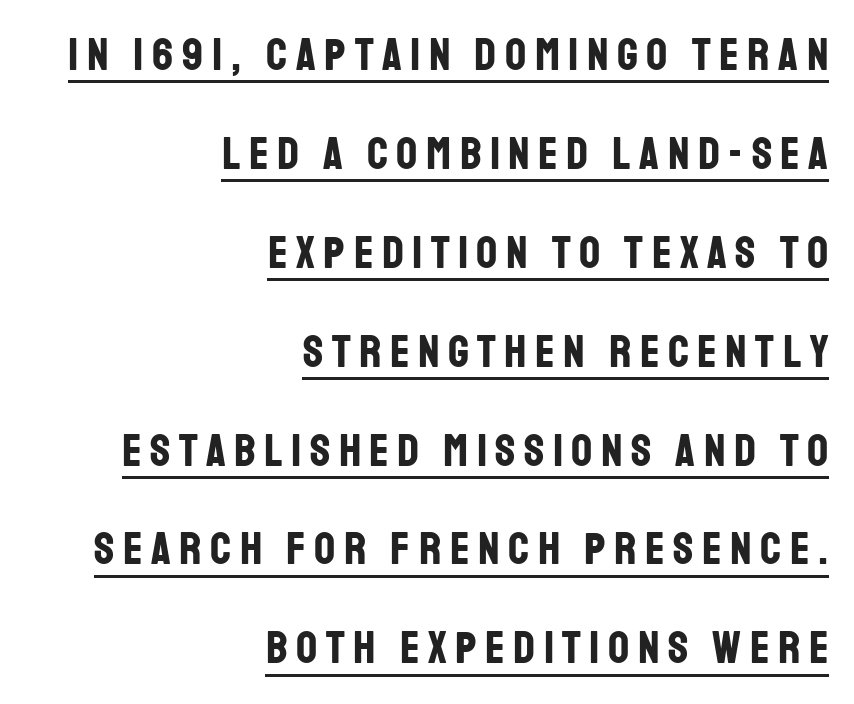
The rendering uses a bold face; every stroke is thick and dark. The block of text is sparse from top to bottom, with ample space between rows. Every stem runs plumb, perpendicular to the baseline. What decoration does the sample have? An underline. Each letter keeps its own natural width here, so spacing adapts to shape. The rendering shows plain stroke endings on the letterforms — a sans-serif design.
